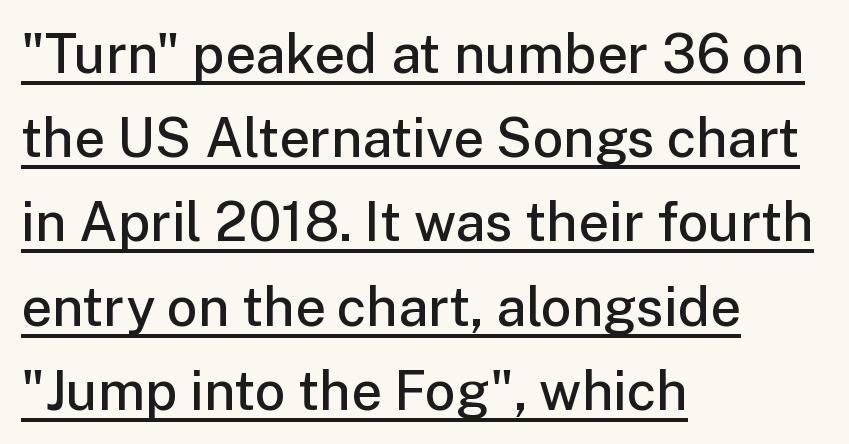
Q: Is the text bold? A: Semi-bold.
Q: Is the text italic (slanted)? A: No, it is upright.
Q: Is the typeface a serif or a sans-serif typeface? A: Sans-serif.
Q: Is the text underlined? A: Yes.
Q: How is the paragraph aligned? A: Left-aligned.
Q: Is the spacing between letters normal or unusually wide? A: Normal.
Q: Is the spacing between lines tight, normal or loose? A: Normal.
Q: Width (condensed, normal, or wide)? A: Normal.
Q: Stroke contrast? A: Low.
Q: x-height? A: Medium.
Q: Monospaced? A: No.
